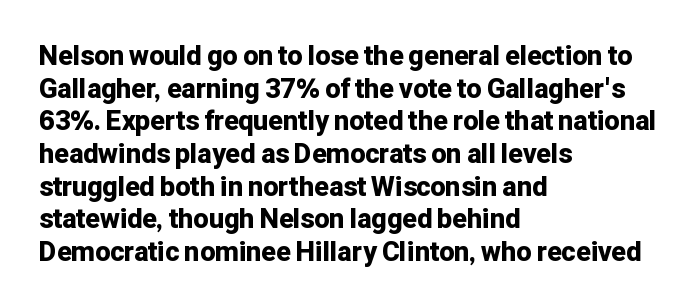
Q: Is the text bold? A: Yes.
Q: Is the text italic (slanted)? A: No, it is upright.
Q: Is the text underlined? A: No.
Q: How is the paragraph aligned? A: Left-aligned.
Q: Is the spacing between letters normal or unusually wide? A: Normal.
